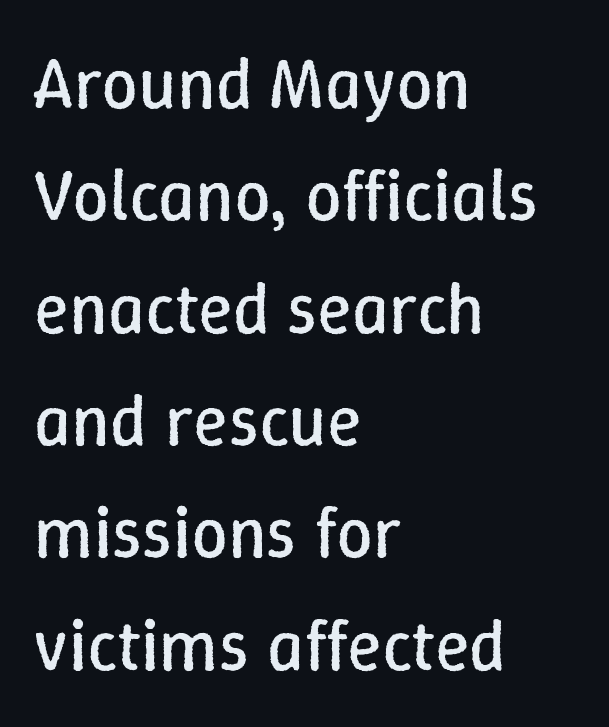
The lettering holds an erect, upright posture throughout. The ragged edge is on the right, which tells us the setting is flush left. The face used here is proportionally spaced, like ordinary book or web type. What stands out about the letter spacing? Nothing — it is the standard amount. Words float on clear page, feet unadorned.
